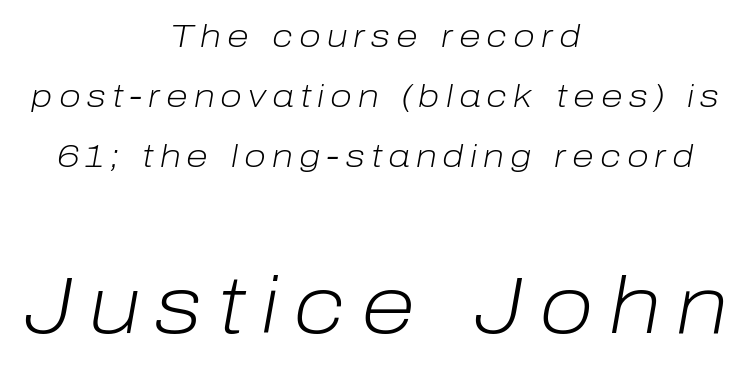
Do the characters align in a grid? No, the font is proportional. The space beneath each line is pristine and unruled. Heft: none added — not bold. Caption: upper text group reduced, lower text group enlarged.
